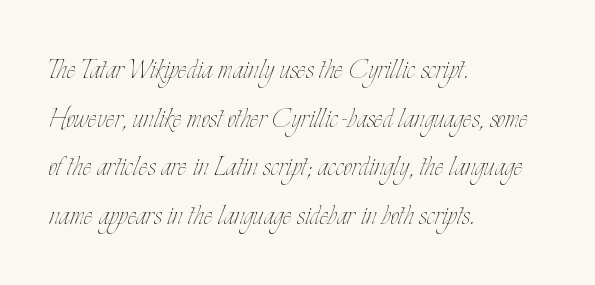
{"bold": "no", "weight": "thin", "width": "condensed", "stroke_contrast": "low", "x_height": "small", "monospaced": "no", "underline": "no", "align": "left", "line_spacing": "normal", "line_spacing_ratio": 1.43, "letter_spacing": "normal", "letter_spacing_em": 0.0, "glyph_px": 34}
